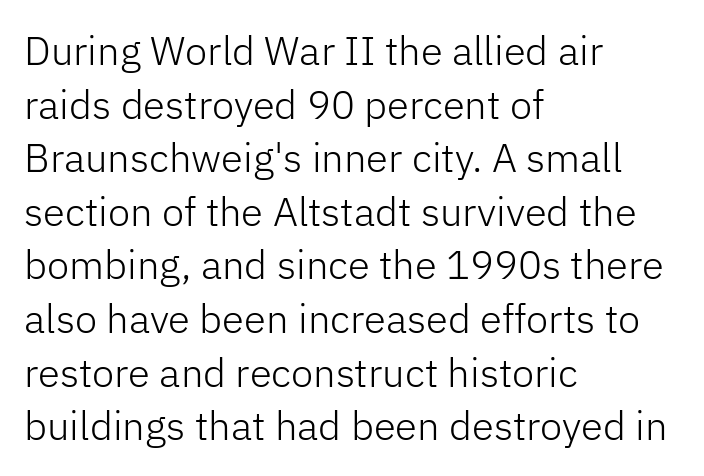
Each stroke keeps to a modest, everyday thickness or less. The rendering anchors every line to the left-hand side. Character widths vary here, with narrow letters taking less room than wide ones. Italic: no, the glyphs are upright roman.
